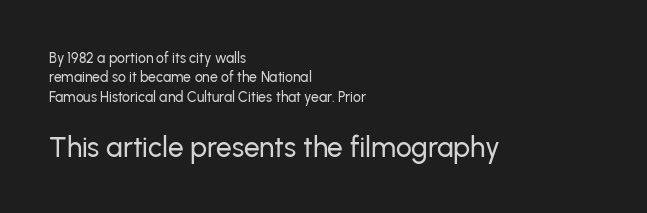
{"serif": "no", "italic": "no", "width": "normal", "stroke_contrast": "low", "x_height": "medium", "monospaced": "no", "underline": "no", "align": "left", "line_spacing": "normal", "line_spacing_ratio": 1.39, "letter_spacing": "normal", "letter_spacing_em": 0.0, "larger_block": "second", "size_ratio": 2.0, "glyph_px": 28}
